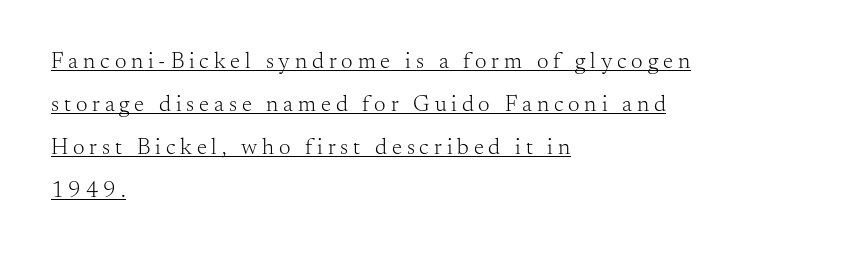
The image shows 23 px text type, upright; set left-aligned, line spacing 1.87x, unusually wide letter spacing (+0.21 em), underlined.
